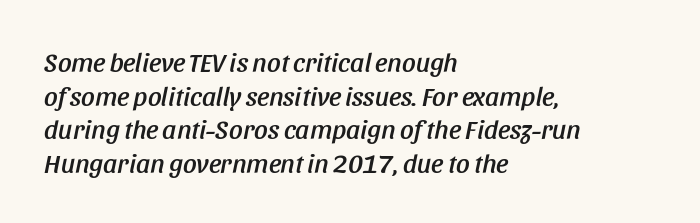
The axis of the letterforms is tilted away from vertical. The baseline area is clear. These lines are set flush left with a ragged right edge. Successive baselines arrive at the customary interval. There is no visible air inserted between adjacent glyphs.
